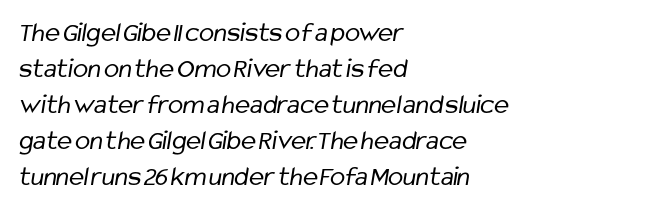
The image shows 28 px regular-weight, condensed sans-serif type; set left-aligned, normal line spacing (1.29x), normal letter spacing, not underlined; low stroke contrast and a medium x-height.
